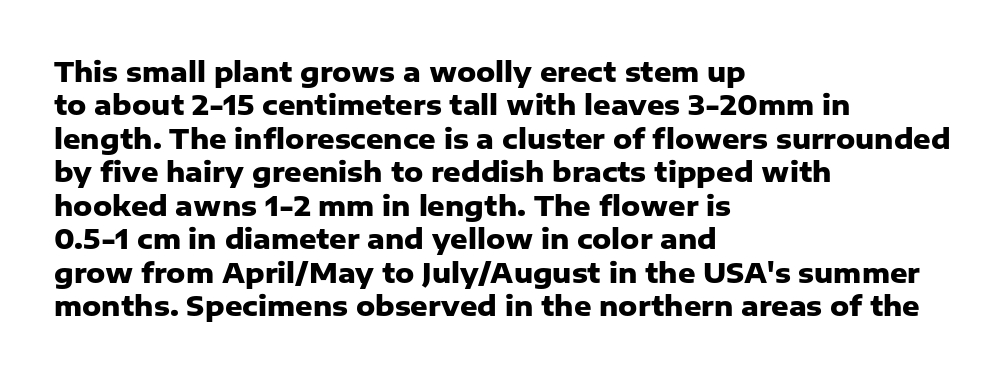
The image shows 27 px bold type, upright; set left-aligned, line spacing 1.24x, normal letter spacing, not underlined.
